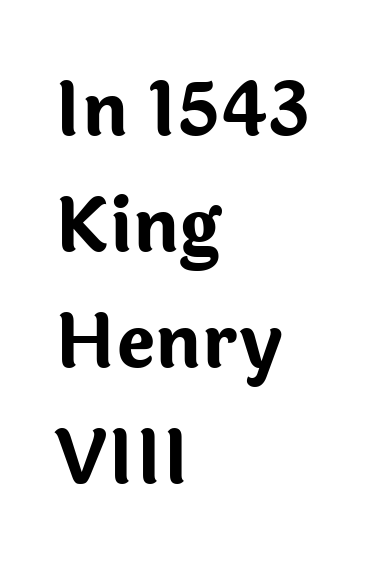
When letters stand straight like this, we call the style roman or upright. Strokes here are thick enough to call this a true bold. Line starts are locked; line ends wander. Whoever set this chose a conventional vertical rhythm. How are the letters spaced? Ordinarily, with no added tracking.
